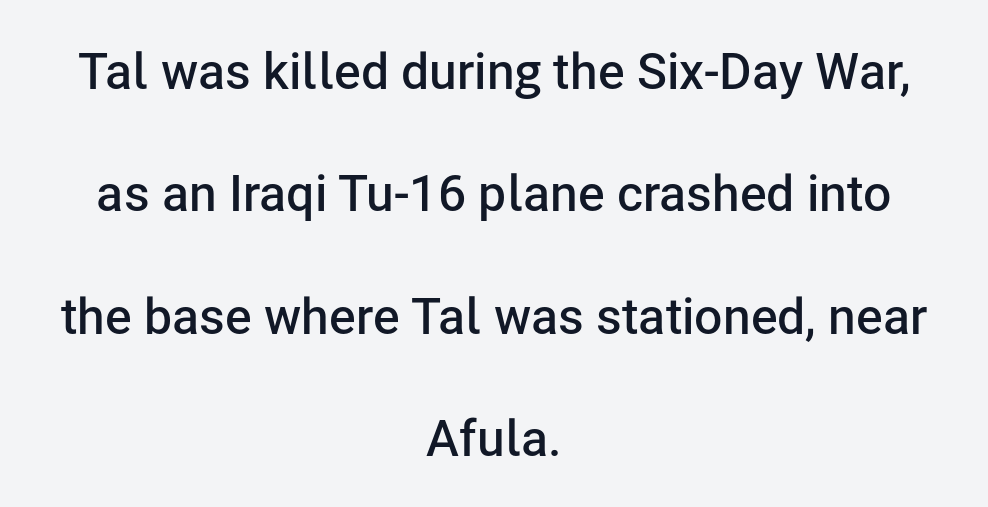
Italic? Not at all — the glyphs are vertical. I'd call this a sans setting — the letters go barefoot. This sample is center-justified, so both line endings float freely. Type without underlining.
